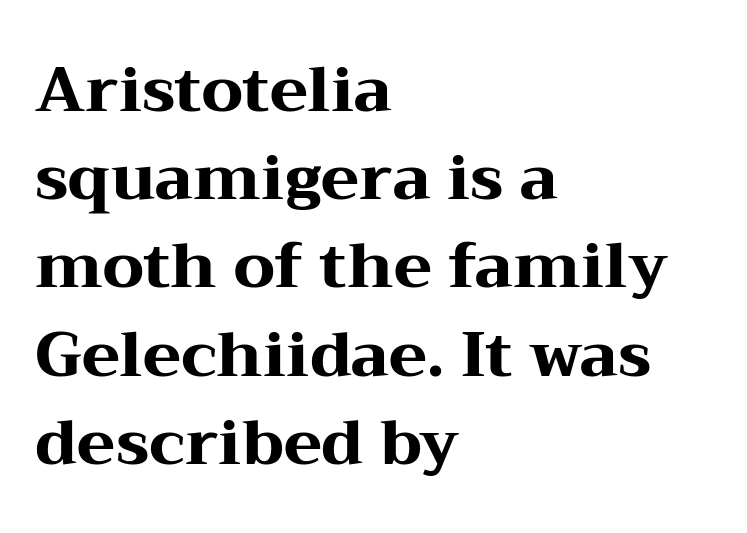
Baseline-to-baseline distance is the conventional proportion of letter height. In terms of weight, the rendering is a true, heavy bold. The typeface chosen for these lines features serifs. A classic flush-left, rag-right setting is used for this passage. Here the designer chose a conventional face with non-uniform glyph widths. The glyphs are unaccompanied by any horizontal stroke below them.
